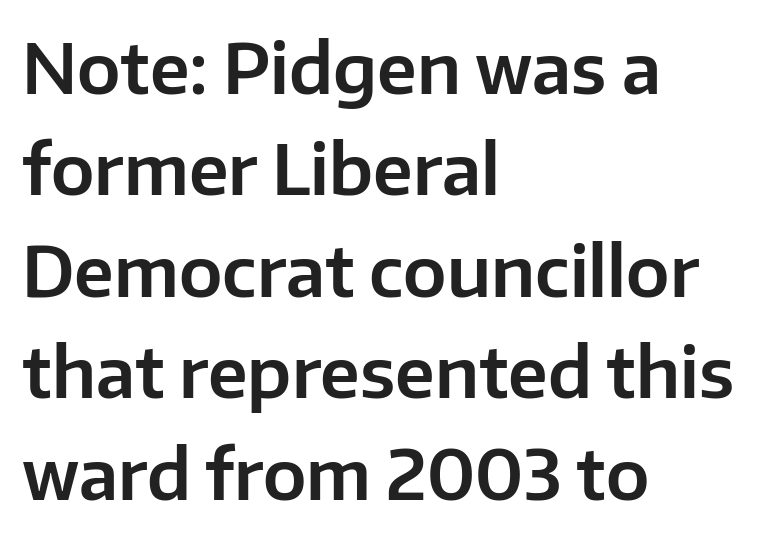
{"serif": "no", "italic": "no", "width": "normal", "stroke_contrast": "low", "x_height": "medium", "monospaced": "no", "underline": "no", "align": "left", "line_spacing": "normal", "line_spacing_ratio": 1.47, "letter_spacing": "normal", "letter_spacing_em": 0.0, "glyph_px": 69}
